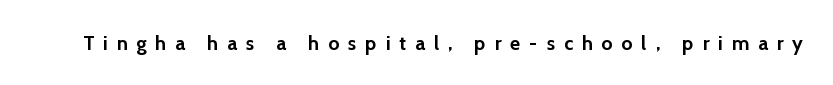
Q: Is the text bold? A: Yes.
Q: Is the text italic (slanted)? A: No, it is upright.
Q: Is the text underlined? A: No.
Q: Is the spacing between letters normal or unusually wide? A: Unusually wide.
